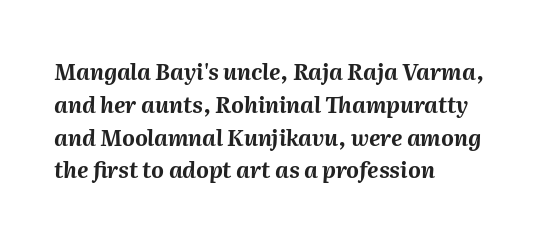
{"italic": "yes", "lean": "right", "slant_degrees": 2, "bold": "yes", "underline": "no", "align": "left", "line_spacing": "normal", "line_spacing_ratio": 1.49, "letter_spacing": "normal", "letter_spacing_em": 0.0, "glyph_px": 22}
